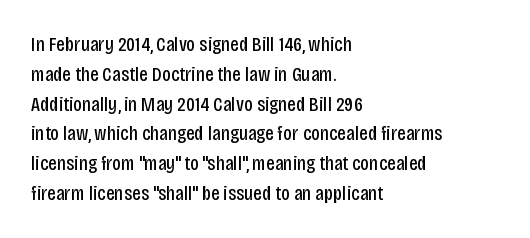
{"italic": "no", "bold": "no", "underline": "no", "align": "left", "line_spacing": "normal", "line_spacing_ratio": 1.42, "letter_spacing": "normal", "letter_spacing_em": 0.0, "glyph_px": 21}
